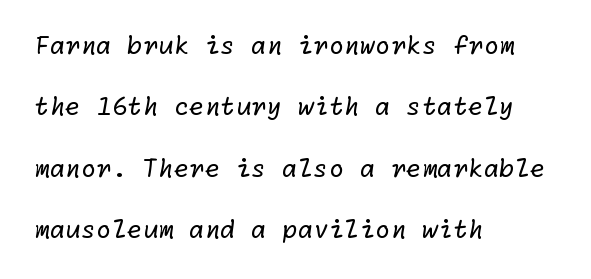
The image shows 25 px text type; set left-aligned, loose line spacing (2.46x), normal letter spacing, not underlined.
